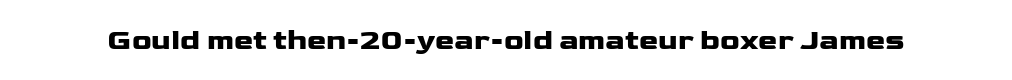
The letters advance in unequal steps, a hallmark of proportional type. Heavy, bold letterforms. Vertical strokes here are truly vertical. I'd call this a sans setting — the letters go barefoot. The space beneath each line is pristine and unruled.
